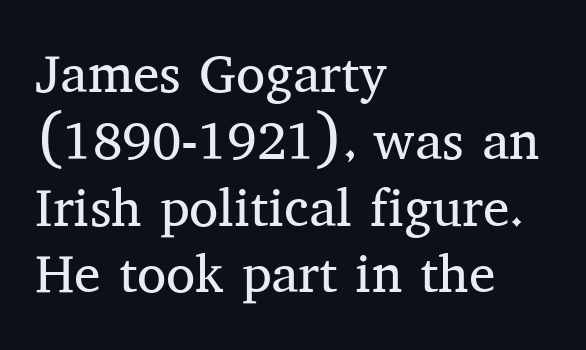
The image shows 53 px regular-weight serif type, upright; set left-aligned, normal line spacing (1.26x), normal letter spacing, not underlined; medium stroke contrast and a medium x-height.
